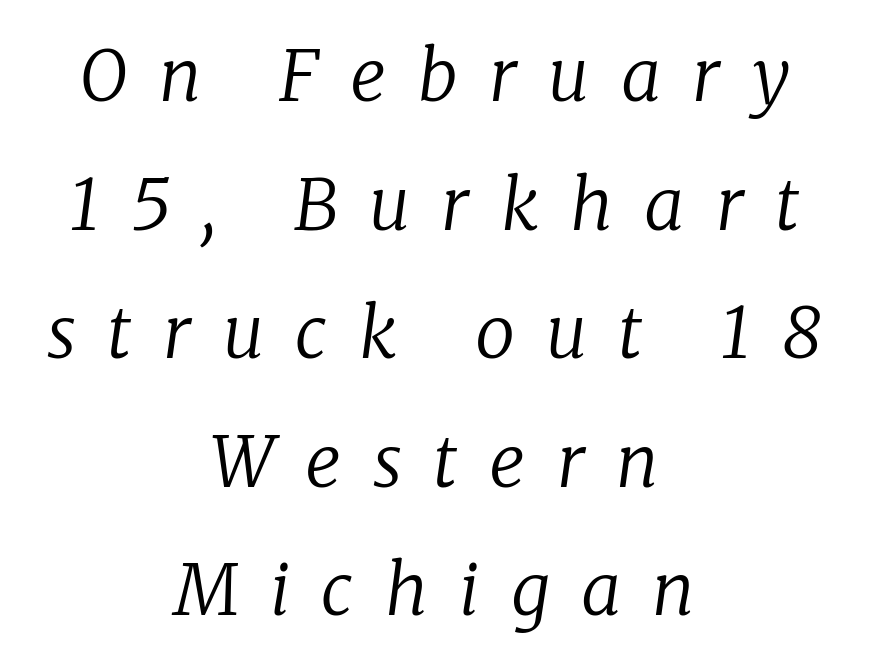
Looks like regular typesetting: each glyph gets only the width it needs. A typesetter would call this heavily tracked-out type. The typesetting does not lean heavy: it is not bold. Stroke terminals: seriffed.
